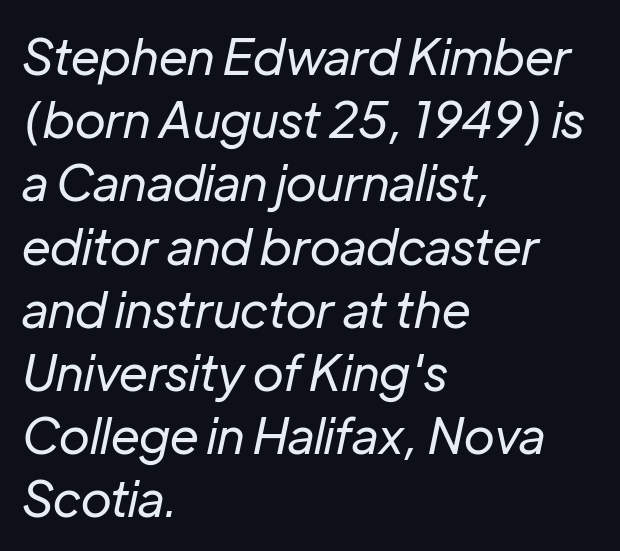
Is there much room between lines? A standard amount, neither cramped nor airy. A typesetter would mark this as italic. Underline: absent. This sample uses plain, unmodified letter spacing.
